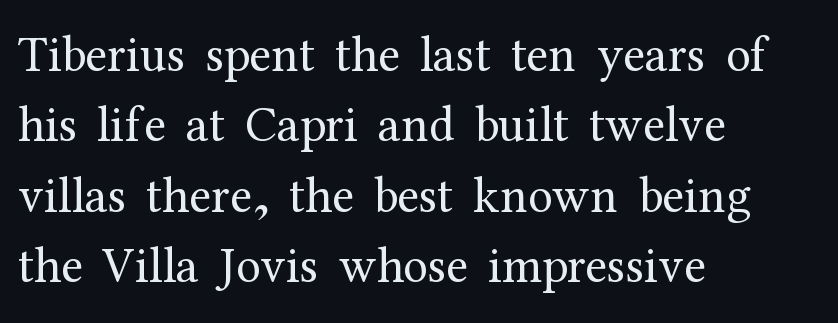
Q: Is the text bold? A: No.
Q: Is the text italic (slanted)? A: No, it is upright.
Q: Is the typeface a serif or a sans-serif typeface? A: Serif.
Q: Is the text underlined? A: No.
Q: How is the paragraph aligned? A: Left-aligned.
Q: Is the spacing between letters normal or unusually wide? A: Normal.
Q: Is the spacing between lines tight, normal or loose? A: Normal.
Q: Width (condensed, normal, or wide)? A: Normal.
Q: Stroke contrast? A: Medium.
Q: x-height? A: Medium.
Q: Monospaced? A: No.
